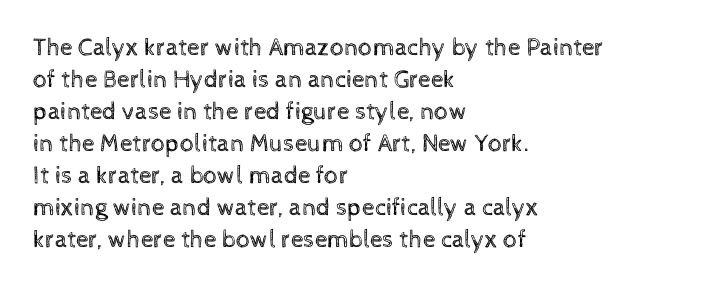
Q: Is the text bold? A: No.
Q: Is the text italic (slanted)? A: No, it is upright.
Q: Is the text underlined? A: No.
Q: How is the paragraph aligned? A: Left-aligned.
Q: Is the spacing between letters normal or unusually wide? A: Normal.
Q: Is the spacing between lines tight, normal or loose? A: Normal.
